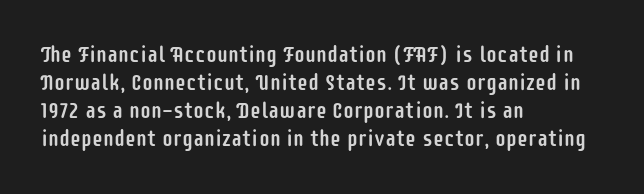
{"italic": "no", "underline": "no", "align": "left", "line_spacing": "normal", "line_spacing_ratio": 1.28, "letter_spacing": "normal", "letter_spacing_em": 0.0, "glyph_px": 22}
